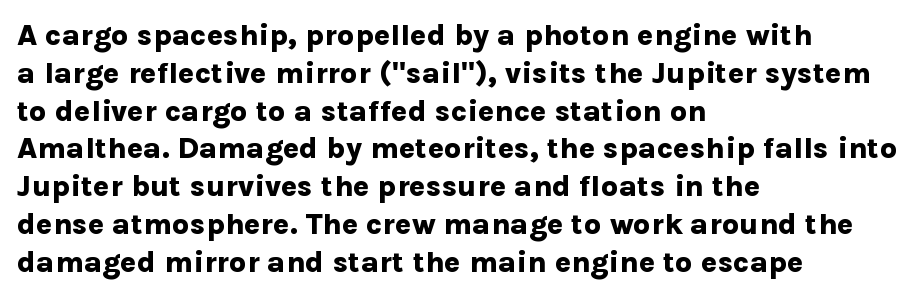
{"serif": "no", "italic": "no", "bold": "yes", "weight": "bold", "width": "normal", "stroke_contrast": "low", "x_height": "medium", "monospaced": "no", "underline": "no", "align": "left", "line_spacing": "normal", "line_spacing_ratio": 1.26, "letter_spacing": "normal", "letter_spacing_em": 0.0, "glyph_px": 30}
